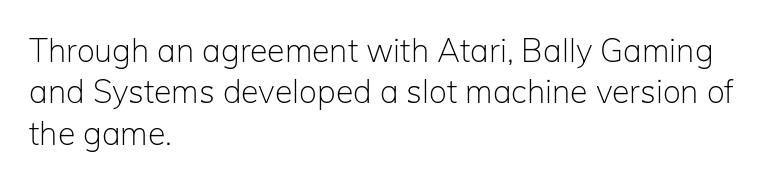
Q: Is the text bold? A: No.
Q: Is the text italic (slanted)? A: No, it is upright.
Q: Is the typeface a serif or a sans-serif typeface? A: Sans-serif.
Q: Is the text underlined? A: No.
Q: How is the paragraph aligned? A: Left-aligned.
Q: Is the spacing between letters normal or unusually wide? A: Normal.
Q: Is the spacing between lines tight, normal or loose? A: Normal.
Q: Width (condensed, normal, or wide)? A: Normal.
Q: Stroke contrast? A: Low.
Q: x-height? A: Medium.
Q: Monospaced? A: No.
